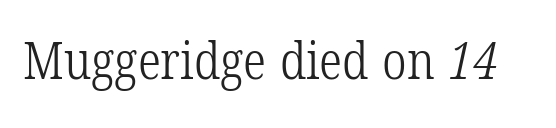
Here the designer chose a conventional face with non-uniform glyph widths. Check the space under the baseline: it is left empty. Small tapered or slab feet sit at the stroke ends, so this counts as serif. This reads as an unemphasized weight, regular at the heaviest. These lines keep a tight, regular rhythm from letter to letter.
